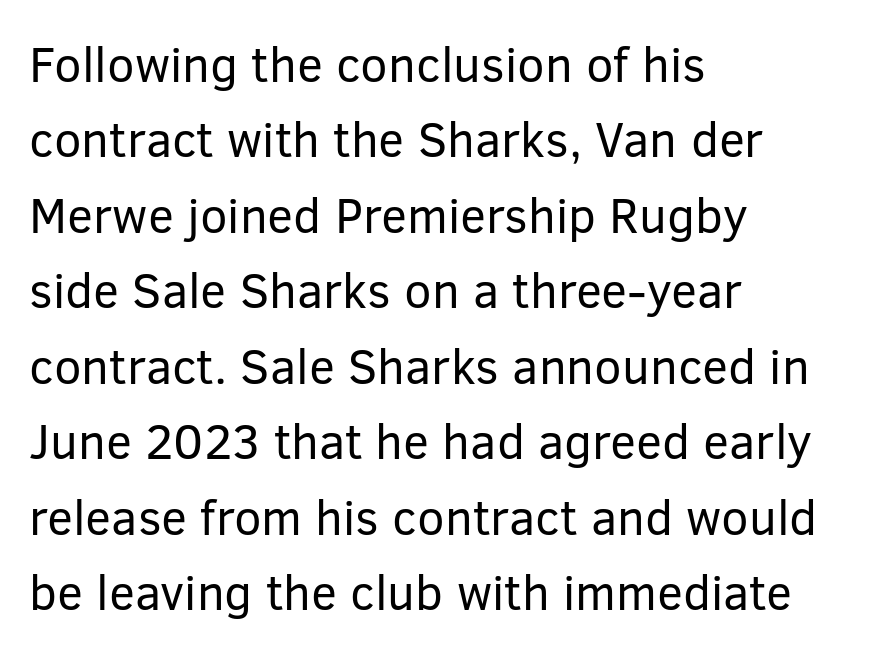
Weight class: somewhere from thin through regular. Each word holds together tightly as a unit, with standard inter-letter gaps. Note the varied advance widths — an 'i' is clearly narrower than an 'm'. Nobody drew a line under any word here. The space between consecutive lines is moderate. Left-aligned paragraph, ragged on the right.
